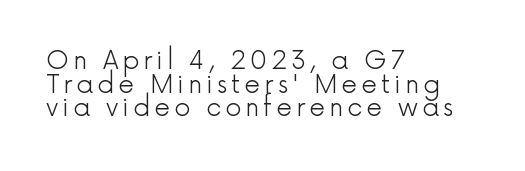
{"italic": "no", "bold": "no", "underline": "no", "align": "left", "line_spacing": "tight", "line_spacing_ratio": 0.95, "glyph_px": 25}
